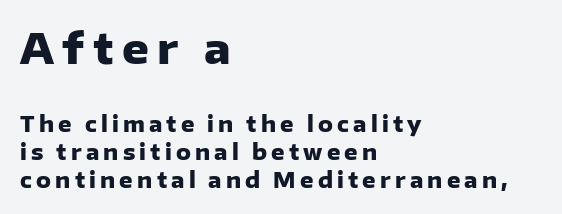
Is the letter spacing exaggerated? Yes — the characters are pushed far apart. Leftover space on each line is placed entirely after the last word. Two sizes are in play, and the larger belongs to the first block. Anything drawn beneath the words? Only blank space. Unlike italic type, these characters show no tilt at all. Vertical spacing — default.
